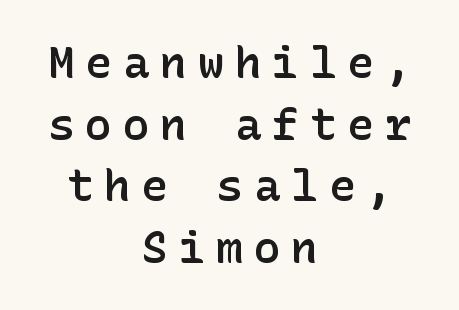
{"serif": "no", "italic": "no", "bold": "semi", "weight": "semibold", "width": "normal", "stroke_contrast": "low", "x_height": "medium", "underline": "no", "align": "center", "line_spacing": "normal", "line_spacing_ratio": 1.4, "letter_spacing": "wide", "letter_spacing_em": 0.25, "glyph_px": 44}
